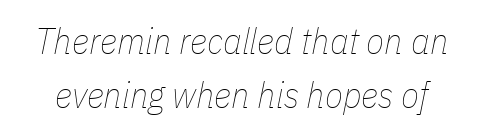
A typesetter would call this leading conventional body-copy spacing. Emphasis-style slanted type is in use. Glance below the letters and you will spot only blank space. The letterforms sit at book weight or below. Character widths vary here, with narrow letters taking less room than wide ones. This rendering leaves character spacing at its baseline value.
